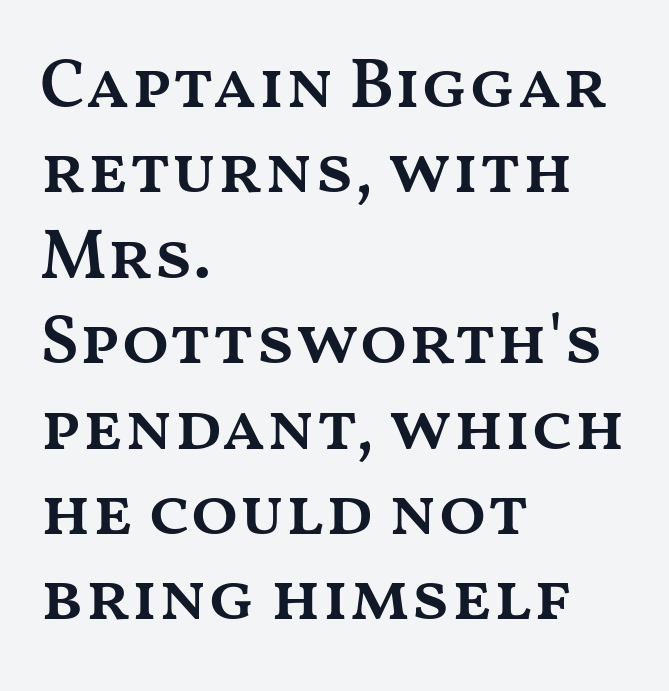
The image shows 70 px semibold, wide type, upright; set left-aligned, line spacing 1.22x, normal letter spacing, not underlined; medium stroke contrast and a medium x-height.
